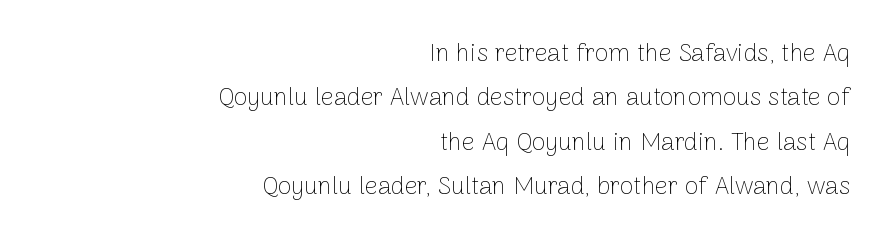
Q: Is the text bold? A: No.
Q: Is the text italic (slanted)? A: No, it is upright.
Q: Is the text underlined? A: No.
Q: How is the paragraph aligned? A: Right-aligned.
Q: Is the spacing between letters normal or unusually wide? A: Normal.
